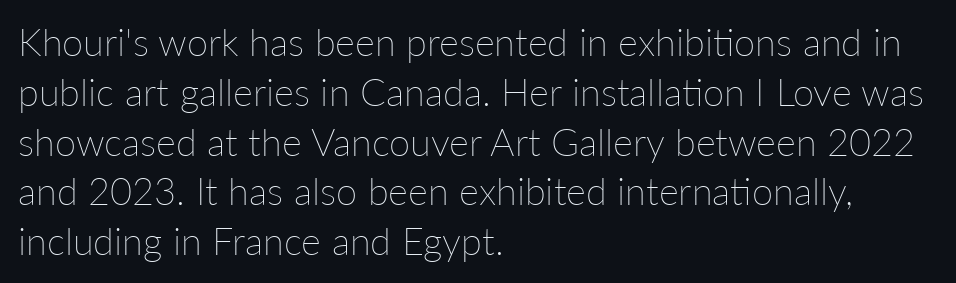
The designer left line spacing at the default. The letters stand straight up with perfectly vertical stems. The rendering anchors every line to the left-hand side. The passage shown is not underscored anywhere.
